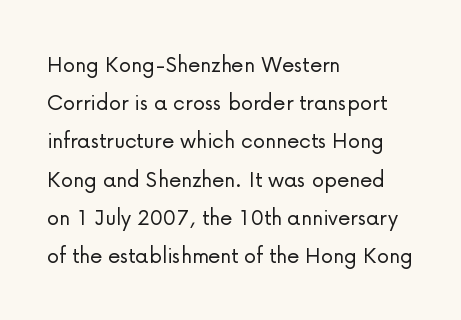
{"italic": "no", "bold": "no", "underline": "no", "align": "left", "line_spacing": "normal", "line_spacing_ratio": 1.53, "letter_spacing": "normal", "letter_spacing_em": 0.0, "glyph_px": 25}
